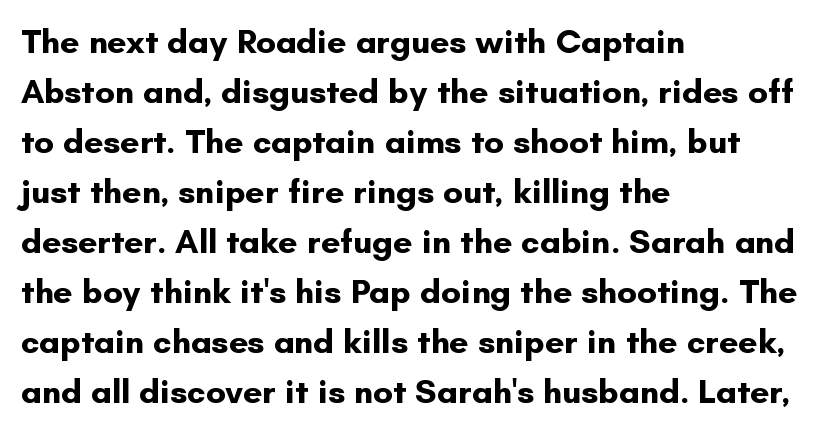
{"serif": "no", "italic": "no", "bold": "yes", "weight": "bold", "width": "normal", "stroke_contrast": "low", "x_height": "small", "monospaced": "no", "underline": "no", "align": "left", "line_spacing": "normal", "line_spacing_ratio": 1.47, "letter_spacing": "normal", "letter_spacing_em": 0.0, "glyph_px": 34}
